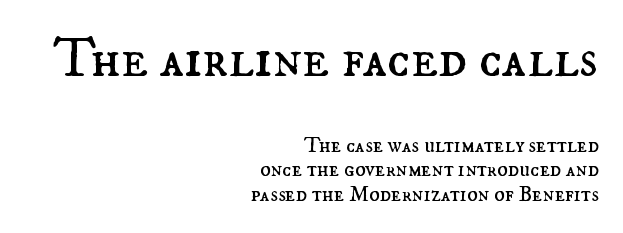
{"italic": "no", "bold": "no", "weight": "regular", "width": "normal", "stroke_contrast": "medium", "x_height": "small", "monospaced": "no", "underline": "no", "align": "right", "line_spacing": "tight", "line_spacing_ratio": 1.11, "letter_spacing": "normal", "letter_spacing_em": 0.0, "larger_block": "first", "size_ratio": 2.55, "glyph_px": 56}
